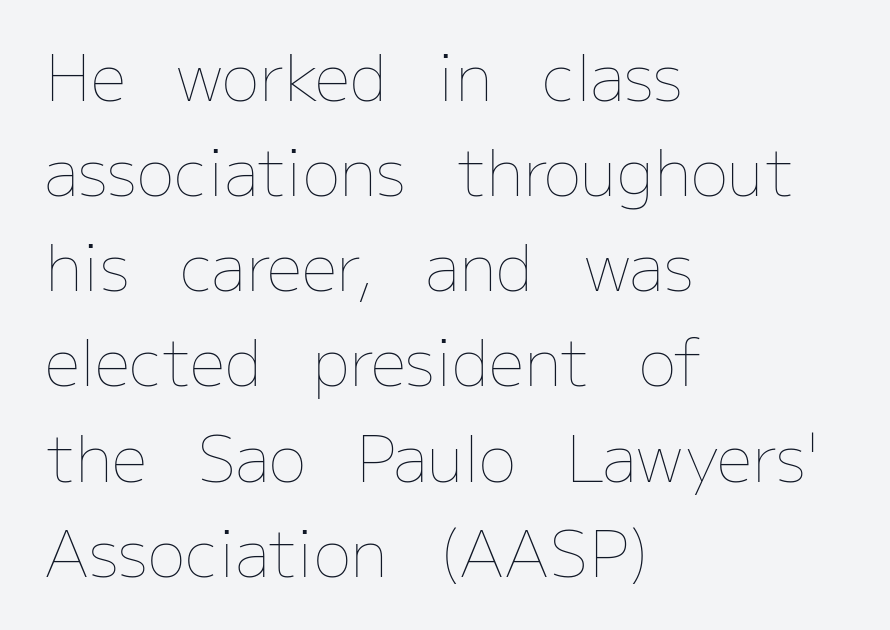
The image shows 63 px thin type, upright; set left-aligned, normal line spacing (1.51x), normal letter spacing, not underlined; low stroke contrast and a medium x-height.
